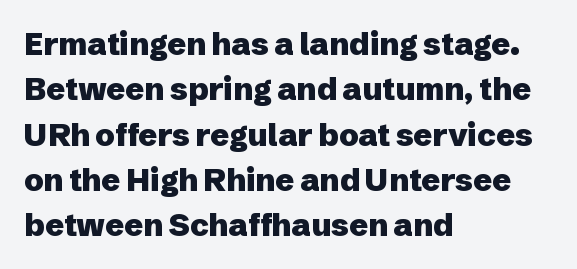
The image shows 31 px heavy sans-serif type, upright; set left-aligned, normal line spacing (1.46x), normal letter spacing, not underlined; low stroke contrast and a medium x-height.
